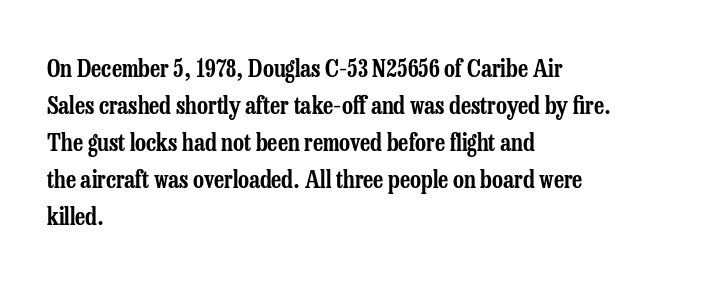
This is roman type, the default non-slanted kind. The lines in this sample share a left origin and differ only in where they stop. Glance below the letters and you will spot only blank space. The line-height multiplier appears to be the usual default. No extra tracking has been applied to these lines.
